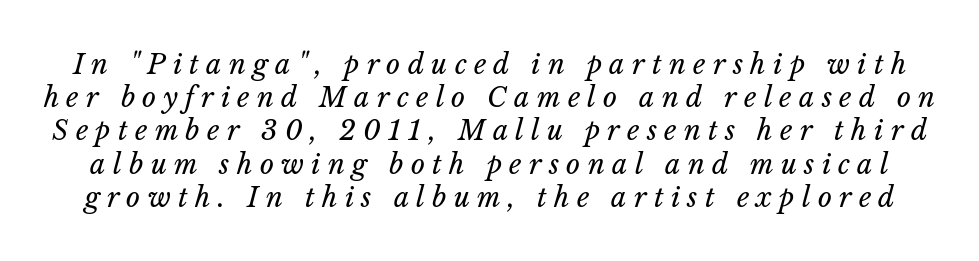
Q: Is the text bold? A: No.
Q: Is the text italic (slanted)? A: Yes, it leans right by about 14 degrees.
Q: Is the text underlined? A: No.
Q: Is the spacing between letters normal or unusually wide? A: Unusually wide.
